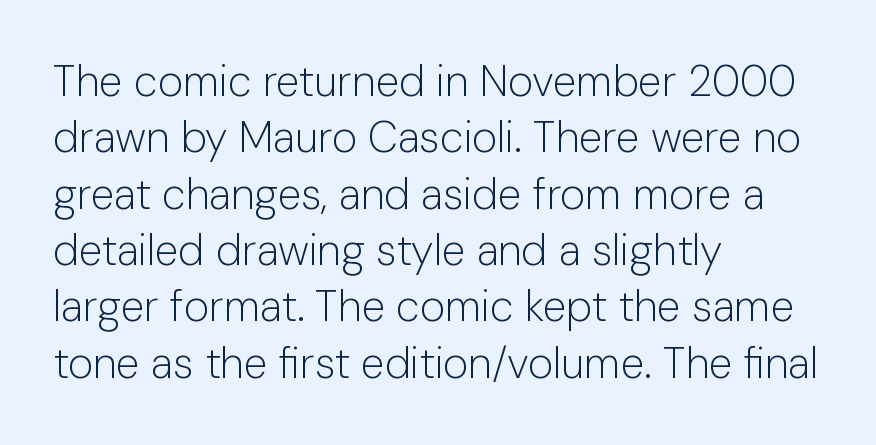
This rendering uses left alignment, leaving the right contour irregular. The letters sit at their default tracking, neither squeezed nor spread. Vertically, the passage feels balanced, rows spaced as you'd expect. Each letter keeps its own natural width here, so spacing adapts to shape. Nothing heavy about these letters — not bold at all.
